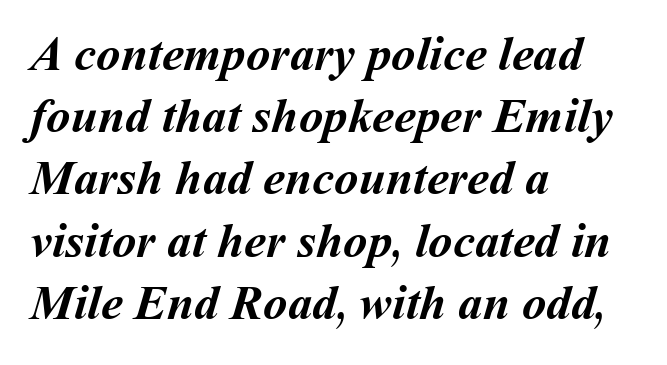
The image shows 49 px semibold type; set left-aligned, normal line spacing (1.27x), normal letter spacing, not underlined; medium stroke contrast and a medium x-height.
